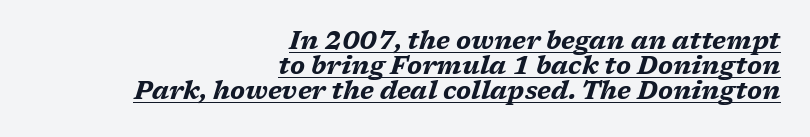
The letters are bold, with thick, heavy strokes. The lines are quadded right. Rendered with sloped, italic letterforms. This rendering features underlined lettering.
